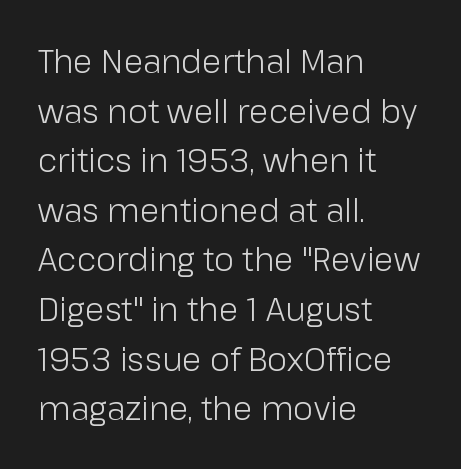
Does the type have serifs? No, each stem ends abruptly. Stroke thickness stays within the range of a standard reading face or lighter. Spacing verdict: proportional, widths tailored to each character. Rule under the text: the space is simply empty.
